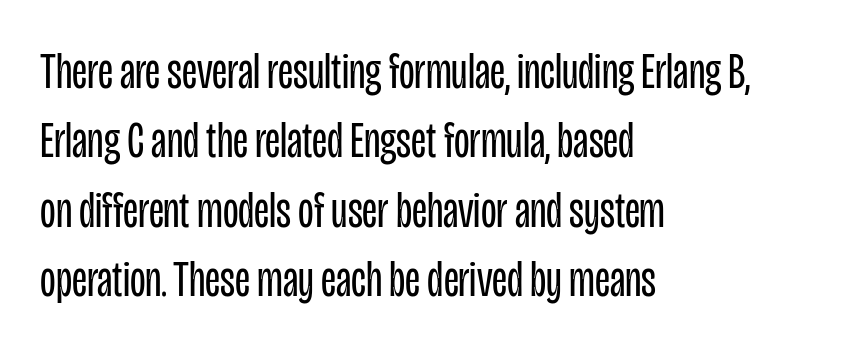
Q: Is the text bold? A: No.
Q: Is the text italic (slanted)? A: No, it is upright.
Q: Is the typeface a serif or a sans-serif typeface? A: Sans-serif.
Q: Is the text underlined? A: No.
Q: How is the paragraph aligned? A: Left-aligned.
Q: Is the spacing between letters normal or unusually wide? A: Normal.
Q: Is the spacing between lines tight, normal or loose? A: Normal.
Q: Width (condensed, normal, or wide)? A: Condensed.
Q: Stroke contrast? A: Low.
Q: x-height? A: Large.
Q: Monospaced? A: No.
